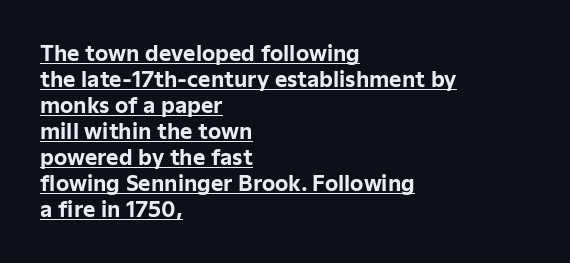
The image shows 21 px bold type, upright; set left-aligned, line spacing 1.24x, normal letter spacing, underlined.
